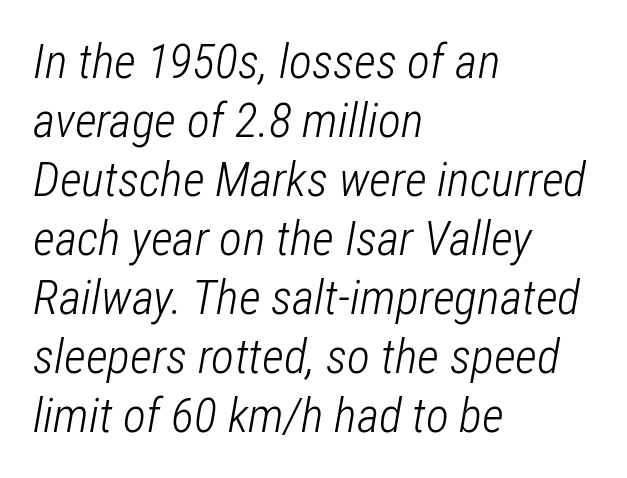
The image shows 48 px light, condensed type, italic (leaning right); set left-aligned, line spacing 1.23x, normal letter spacing, not underlined; low stroke contrast and a medium x-height.
